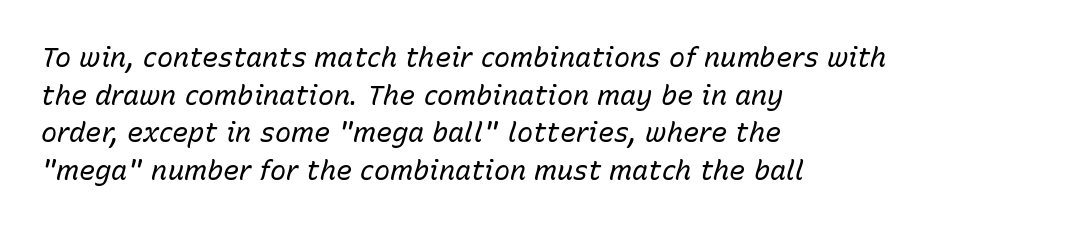
Horizontal bands of white between lines are of average thickness. This rendering leaves character spacing at its baseline value. Summary of weight: not heavy and not bold. In terms of posture, this sample is oblique.
